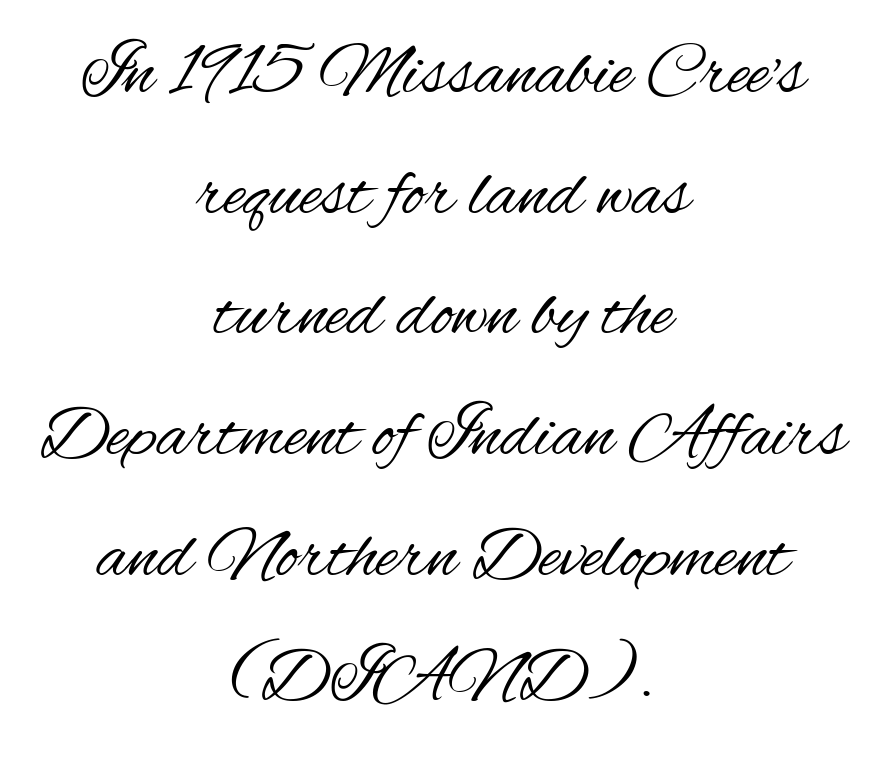
Q: Is the text bold? A: No.
Q: Is the text italic (slanted)? A: Yes.
Q: Is the typeface a serif or a sans-serif typeface? A: Sans-serif.
Q: Is the text underlined? A: No.
Q: How is the paragraph aligned? A: Centered.
Q: Is the spacing between letters normal or unusually wide? A: Normal.
Q: Is the spacing between lines tight, normal or loose? A: Normal.
Q: Width (condensed, normal, or wide)? A: Condensed.
Q: Stroke contrast? A: Medium.
Q: x-height? A: Small.
Q: Monospaced? A: No.
